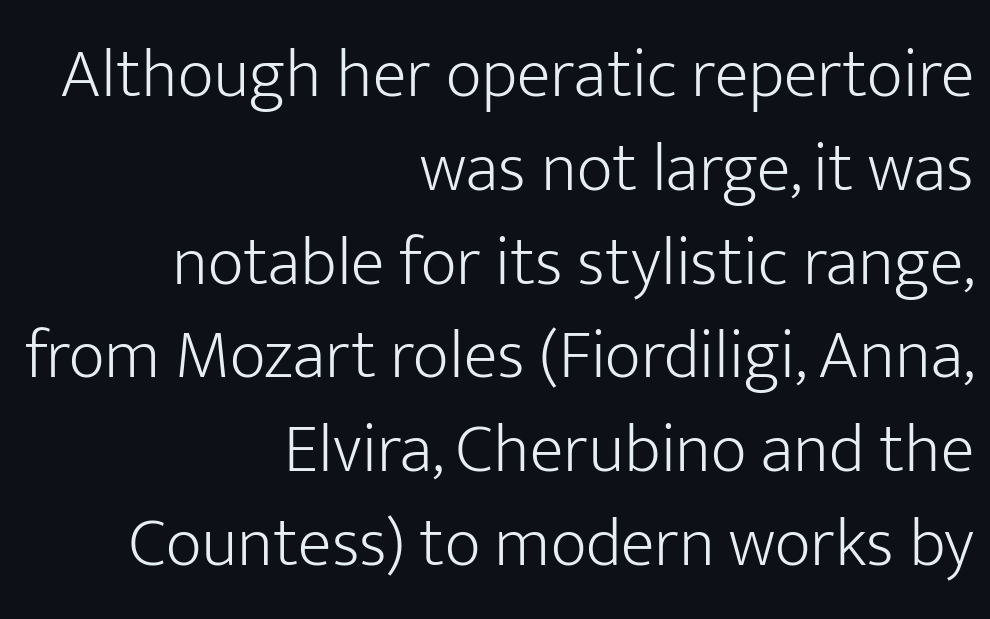
The image shows 70 px light sans-serif type, upright; set right-aligned, normal line spacing (1.34x), normal letter spacing, not underlined; low stroke contrast and a medium x-height.
